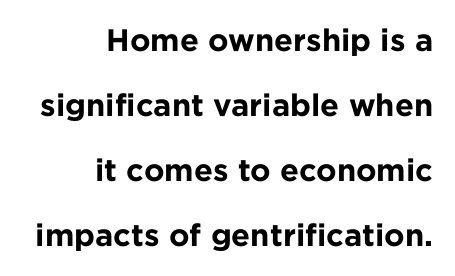
This sample has the flowing, uneven cadence of proportional lettering. The passage shown stacks its lines with a broad gap. You'd pick this weight for a headline — it's a proper bold. Letter spacing: default. The letters carry no serifs — their stems end cleanly without finishing strokes.
